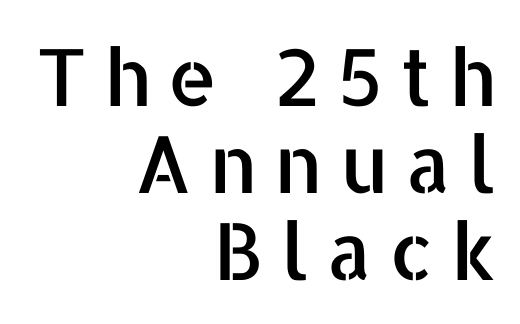
{"serif": "no", "italic": "no", "width": "normal", "stroke_contrast": "low", "x_height": "medium", "monospaced": "no", "underline": "no", "align": "right", "line_spacing": "tight", "line_spacing_ratio": 1.1, "letter_spacing": "wide", "letter_spacing_em": 0.21, "glyph_px": 79}
